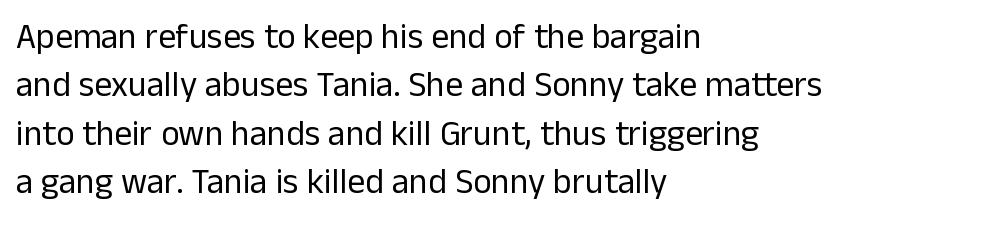
{"serif": "no", "italic": "no", "bold": "no", "weight": "regular", "width": "normal", "stroke_contrast": "low", "x_height": "medium", "monospaced": "no", "underline": "no", "align": "left", "line_spacing": "normal", "line_spacing_ratio": 1.38, "letter_spacing": "normal", "letter_spacing_em": 0.0, "glyph_px": 35}
